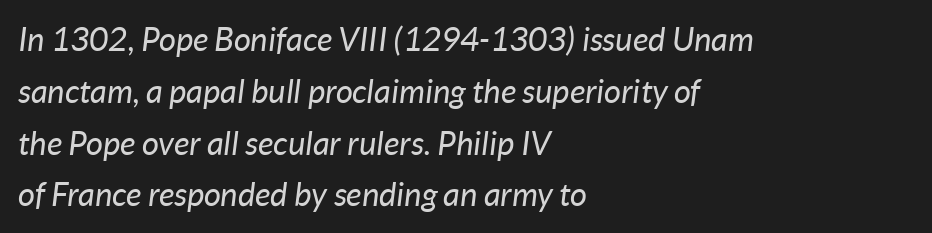
{"italic": "yes", "lean": "right", "slant_degrees": 7, "bold": "no", "weight": "regular", "width": "normal", "stroke_contrast": "low", "x_height": "medium", "monospaced": "no", "underline": "no", "align": "left", "line_spacing": "normal", "line_spacing_ratio": 1.57, "letter_spacing": "normal", "letter_spacing_em": 0.0, "glyph_px": 33}
